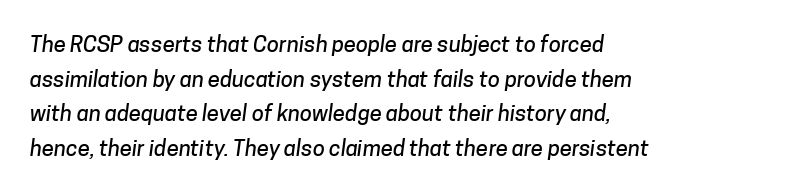
Q: Is the text underlined? A: No.
Q: How is the paragraph aligned? A: Left-aligned.
Q: Is the spacing between letters normal or unusually wide? A: Normal.
Q: Is the spacing between lines tight, normal or loose? A: Normal.
